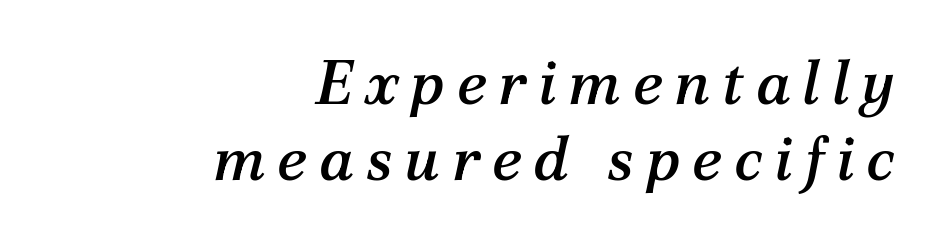
Q: Is the text italic (slanted)? A: Yes, it leans right by about 12 degrees.
Q: Is the typeface a serif or a sans-serif typeface? A: Serif.
Q: Is the text underlined? A: No.
Q: How is the paragraph aligned? A: Right-aligned.
Q: Width (condensed, normal, or wide)? A: Normal.
Q: Stroke contrast? A: Medium.
Q: x-height? A: Medium.
Q: Monospaced? A: No.
